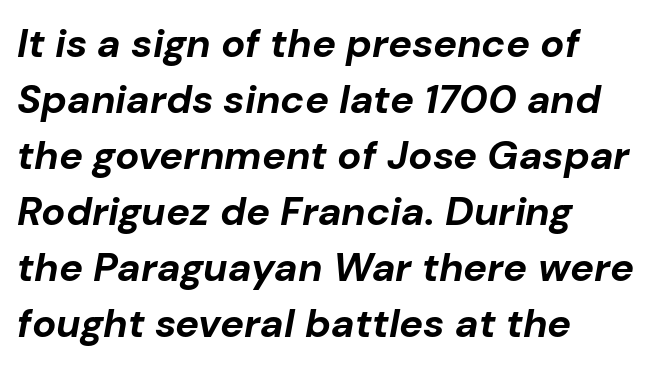
Summary of vertical rhythm: regular, with standard interline spacing. Compared with ordinary roman type, these characters are visibly tilted. Tracking value appears to be zero — textbook default spacing. Heft: maximum for text — a bold. In CSS terms this would be text-align: left. Character widths vary here, with narrow letters taking less room than wide ones.
